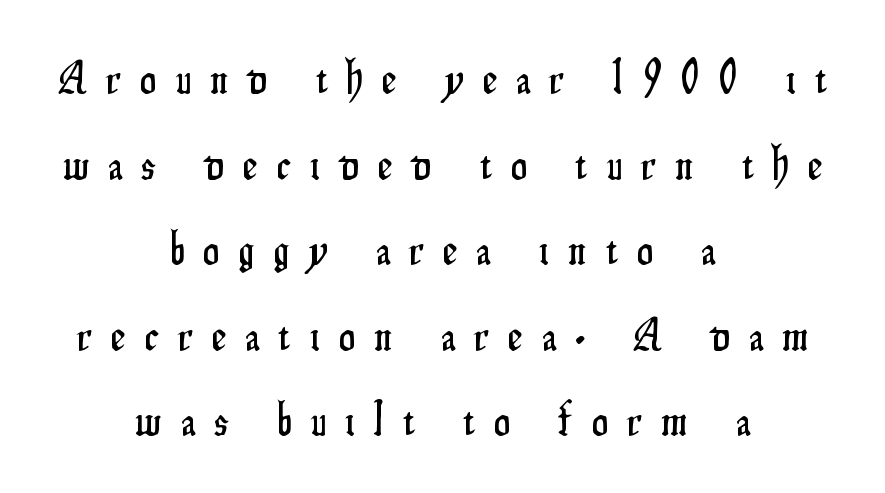
Descenders are the only things crossing below the line. In terms of posture, this sample is upright. Reading down the block, each line starts at a different indent, mirrored at its end. Character widths vary here, with narrow letters taking less room than wide ones.
